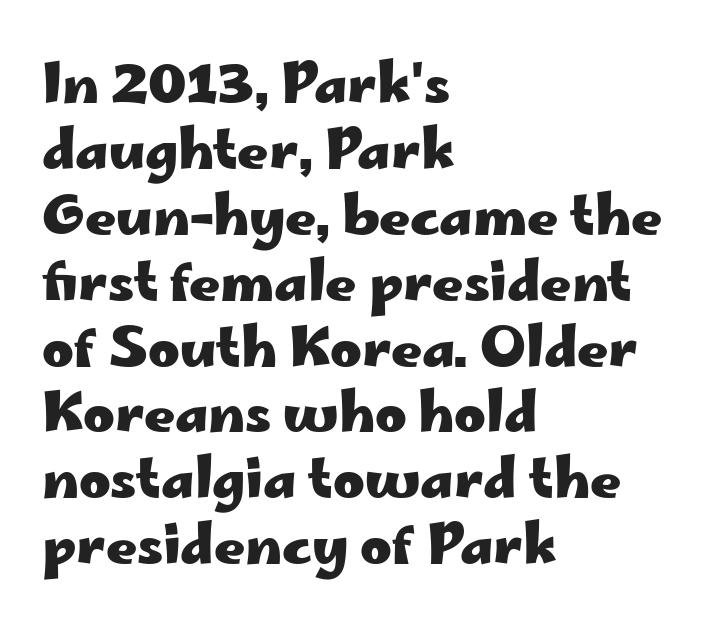
The image shows 54 px heavy, wide sans-serif type, upright; set left-aligned, line spacing 1.22x, normal letter spacing, not underlined; low stroke contrast and a small x-height.
